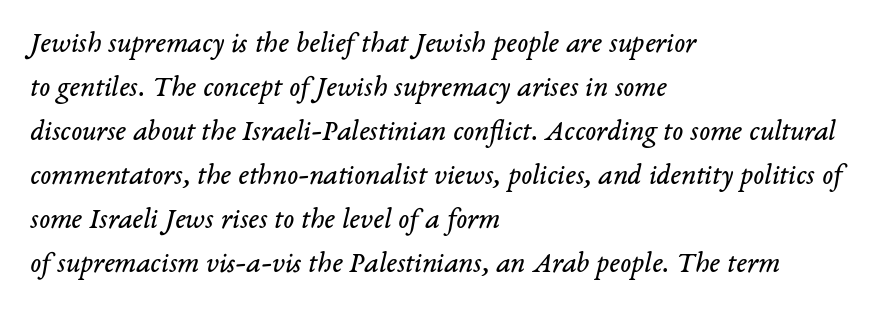
Q: Is the text bold? A: No.
Q: Is the text italic (slanted)? A: Yes, it leans right by about 14 degrees.
Q: Is the typeface a serif or a sans-serif typeface? A: Serif.
Q: Is the text underlined? A: No.
Q: How is the paragraph aligned? A: Left-aligned.
Q: Is the spacing between letters normal or unusually wide? A: Normal.
Q: Is the spacing between lines tight, normal or loose? A: Normal.
Q: Width (condensed, normal, or wide)? A: Normal.
Q: Stroke contrast? A: Low.
Q: x-height? A: Medium.
Q: Monospaced? A: No.
